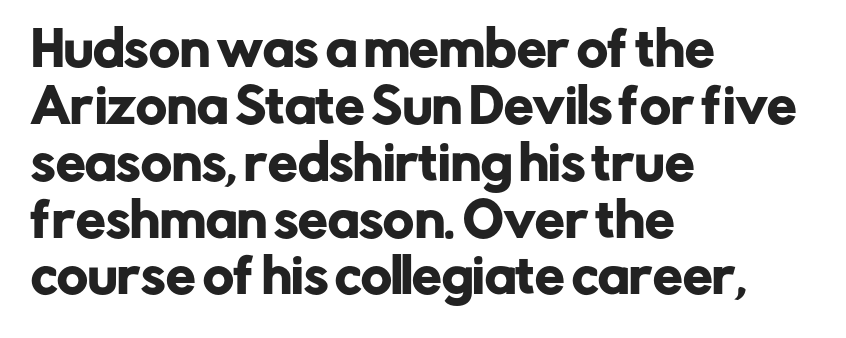
{"serif": "no", "italic": "no", "width": "normal", "stroke_contrast": "low", "x_height": "medium", "monospaced": "no", "underline": "no", "align": "left", "line_spacing_ratio": 1.21, "letter_spacing": "normal", "letter_spacing_em": 0.0, "glyph_px": 47}
